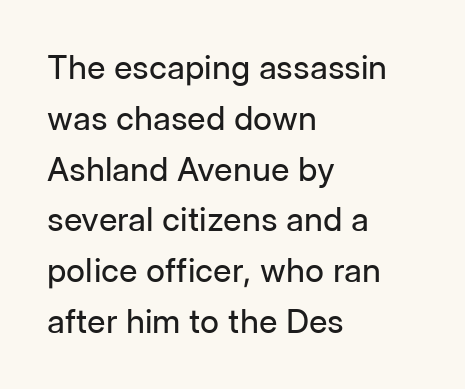
The image shows 33 px regular-weight sans-serif type, upright; set left-aligned, normal line spacing (1.54x), normal letter spacing, not underlined; low stroke contrast and a medium x-height.
